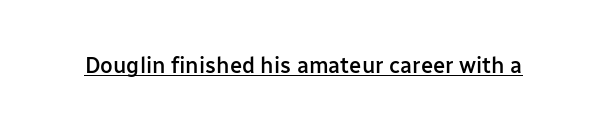
Q: Is the text bold? A: Semi-bold.
Q: Is the text italic (slanted)? A: No, it is upright.
Q: Is the text underlined? A: Yes.
Q: Is the spacing between letters normal or unusually wide? A: Normal.
